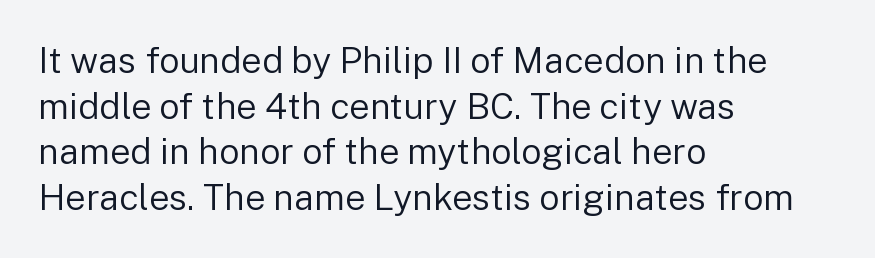
Q: Is the text bold? A: No.
Q: Is the text italic (slanted)? A: No, it is upright.
Q: Is the typeface a serif or a sans-serif typeface? A: Sans-serif.
Q: Is the text underlined? A: No.
Q: How is the paragraph aligned? A: Left-aligned.
Q: Is the spacing between letters normal or unusually wide? A: Normal.
Q: Is the spacing between lines tight, normal or loose? A: Normal.
Q: Width (condensed, normal, or wide)? A: Normal.
Q: Stroke contrast? A: Low.
Q: x-height? A: Medium.
Q: Monospaced? A: No.
